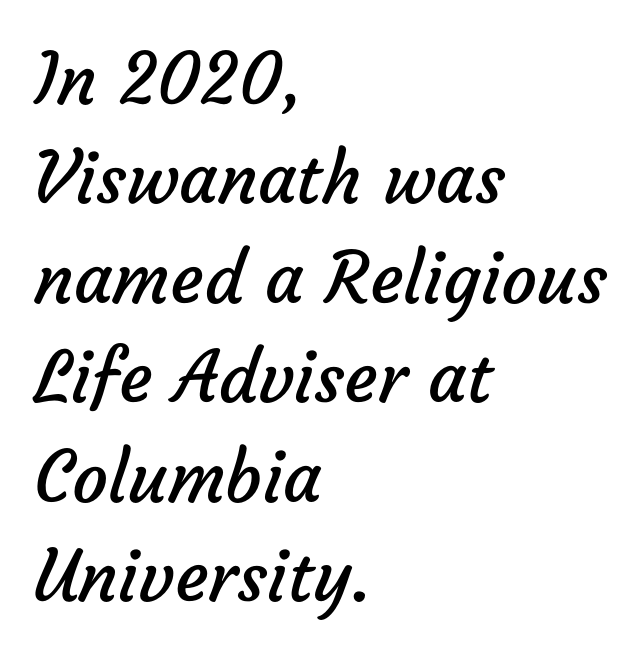
Q: Is the text bold? A: No.
Q: Is the typeface a serif or a sans-serif typeface? A: Sans-serif.
Q: Is the text underlined? A: No.
Q: How is the paragraph aligned? A: Left-aligned.
Q: Is the spacing between letters normal or unusually wide? A: Normal.
Q: Is the spacing between lines tight, normal or loose? A: Normal.
Q: Width (condensed, normal, or wide)? A: Normal.
Q: Stroke contrast? A: Low.
Q: x-height? A: Medium.
Q: Monospaced? A: No.
